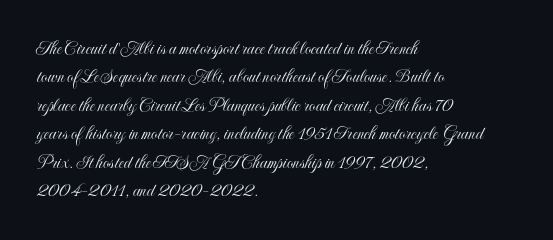
{"underline": "no", "align": "left", "line_spacing": "normal", "line_spacing_ratio": 1.42, "letter_spacing": "normal", "letter_spacing_em": 0.0, "glyph_px": 20}
